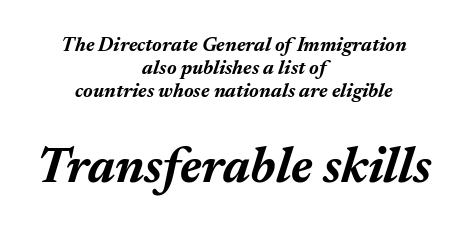
Q: Is the text bold? A: Yes.
Q: Is the text italic (slanted)? A: Yes, it leans right by about 17 degrees.
Q: Is the text underlined? A: No.
Q: How is the paragraph aligned? A: Centered.
Q: Is the spacing between letters normal or unusually wide? A: Normal.
Q: Is the spacing between lines tight, normal or loose? A: Tight.
Q: Which block of text is set in a larger size, the first (top) or the second (bottom)? A: The second (bottom) one.
Q: Width (condensed, normal, or wide)? A: Normal.
Q: Stroke contrast? A: Medium.
Q: x-height? A: Medium.
Q: Monospaced? A: No.
